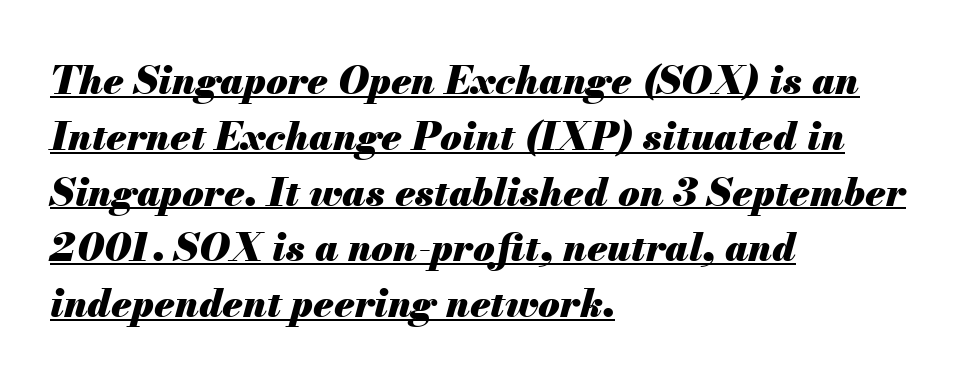
{"italic": "yes", "lean": "right", "slant_degrees": 13, "bold": "yes", "weight": "heavy", "width": "normal", "stroke_contrast": "medium", "x_height": "small", "monospaced": "no", "underline": "yes", "align": "left", "line_spacing": "normal", "line_spacing_ratio": 1.43, "letter_spacing": "normal", "letter_spacing_em": 0.0, "glyph_px": 39}
